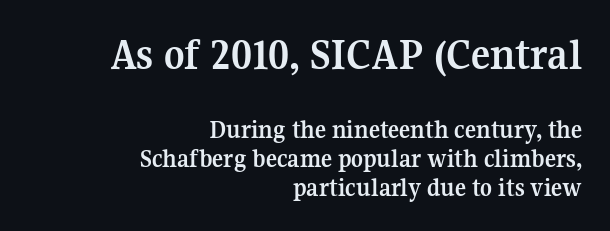
{"serif": "yes", "italic": "no", "bold": "yes", "weight": "semibold", "width": "normal", "stroke_contrast": "medium", "x_height": "medium", "monospaced": "no", "underline": "no", "align": "right", "line_spacing": "tight", "line_spacing_ratio": 1.11, "letter_spacing": "normal", "letter_spacing_em": 0.0, "larger_block": "first", "size_ratio": 1.73, "glyph_px": 45}
